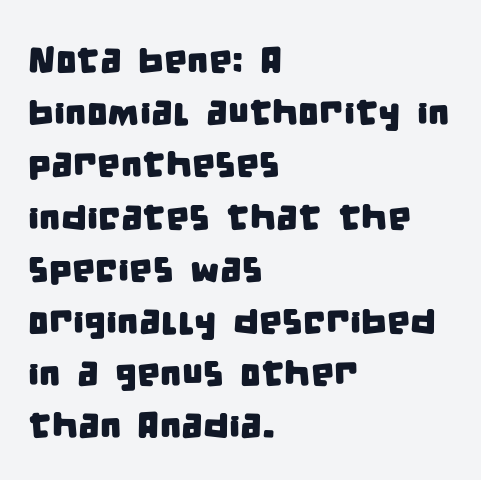
Q: Is the typeface a serif or a sans-serif typeface? A: Sans-serif.
Q: Is the text underlined? A: No.
Q: How is the paragraph aligned? A: Left-aligned.
Q: Is the spacing between letters normal or unusually wide? A: Normal.
Q: Is the spacing between lines tight, normal or loose? A: Normal.
Q: Width (condensed, normal, or wide)? A: Condensed.
Q: Stroke contrast? A: Low.
Q: x-height? A: Large.
Q: Monospaced? A: No.
